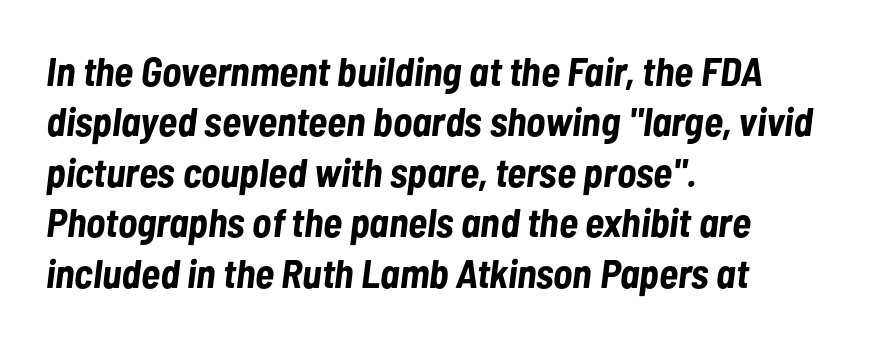
The space directly below the letters is spotless. There's an unmistakable incline to the writing here. Letter spacing: default. The letters advance in unequal steps, a hallmark of proportional type. Compared with typical paragraphs, the rows here are spaced about the same. Horizontal alignment here is leftward, the default for most running prose.
